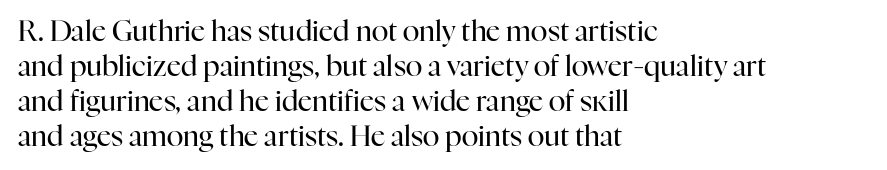
The paragraph shown leans on its left margin. Regarding leading, the lines here are spaced in the standard way. Character widths vary here, with narrow letters taking less room than wide ones. Compared with typical body copy, the letter spacing here is the same. Heaviness? Minimal to ordinary, like unemphasized prose. The passage shown is typeset with a serif family.
